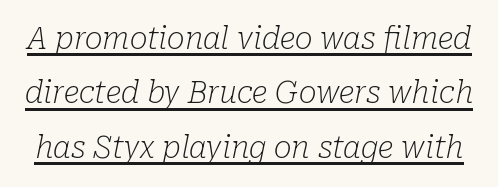
The image shows 30 px light serif type, italic (leaning right); set line spacing 1.81x, normal letter spacing, underlined; low stroke contrast and a medium x-height.
